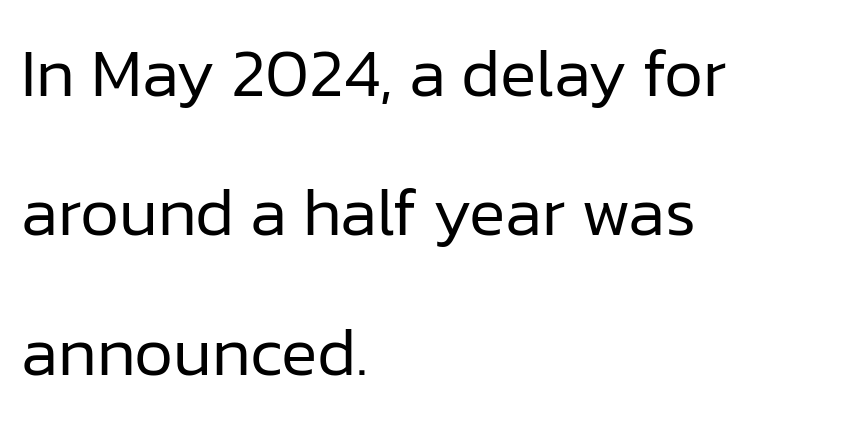
{"serif": "no", "italic": "no", "bold": "no", "weight": "regular", "width": "normal", "stroke_contrast": "low", "x_height": "medium", "monospaced": "no", "underline": "no", "align": "left", "line_spacing": "loose", "line_spacing_ratio": 2.05, "letter_spacing": "normal", "letter_spacing_em": 0.0, "glyph_px": 68}
